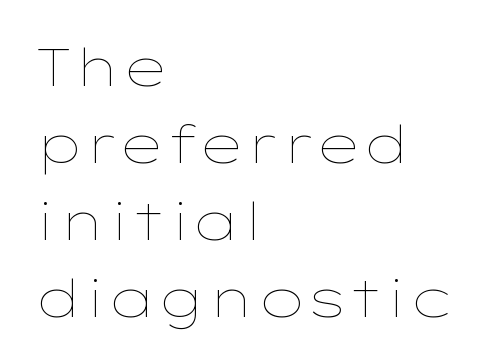
{"italic": "no", "bold": "no", "weight": "thin", "width": "wide", "stroke_contrast": "low", "x_height": "medium", "monospaced": "no", "underline": "no", "align": "left", "line_spacing": "normal", "line_spacing_ratio": 1.48, "letter_spacing": "normal", "letter_spacing_em": 0.0, "glyph_px": 52}
